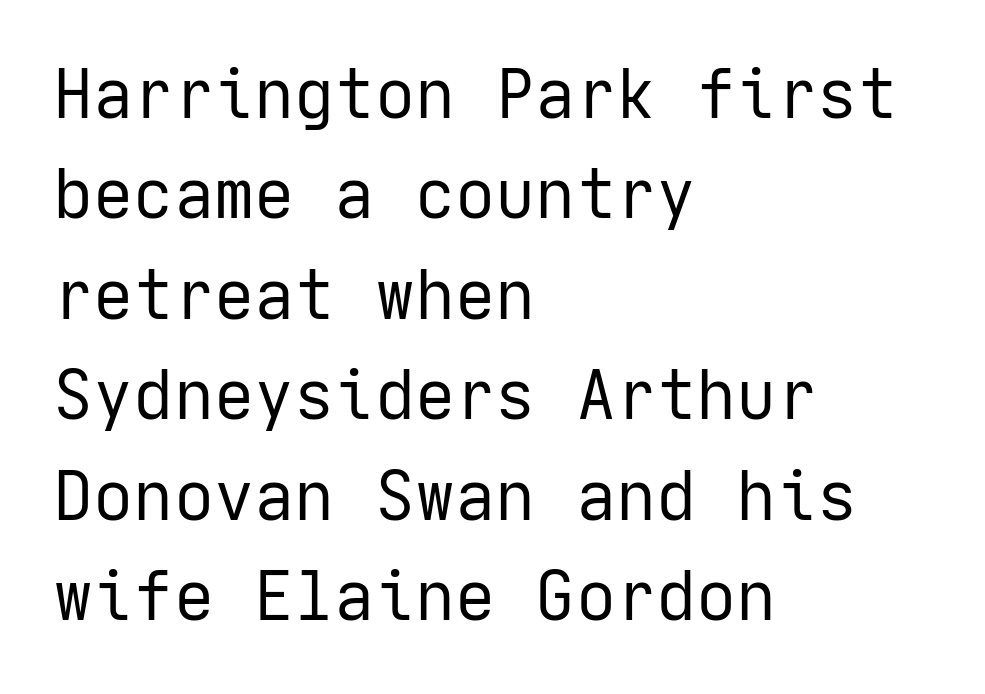
Q: Is the text bold? A: No.
Q: Is the text italic (slanted)? A: No, it is upright.
Q: Is the typeface a serif or a sans-serif typeface? A: Sans-serif.
Q: Is the text underlined? A: No.
Q: How is the paragraph aligned? A: Left-aligned.
Q: Is the spacing between letters normal or unusually wide? A: Normal.
Q: Is the spacing between lines tight, normal or loose? A: Normal.
Q: Width (condensed, normal, or wide)? A: Normal.
Q: Stroke contrast? A: Low.
Q: x-height? A: Medium.
